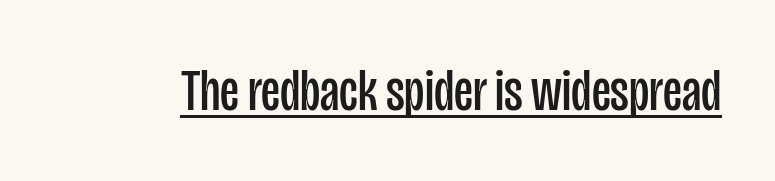
Q: Is the text bold? A: No.
Q: Is the text italic (slanted)? A: No, it is upright.
Q: Is the typeface a serif or a sans-serif typeface? A: Sans-serif.
Q: Is the text underlined? A: Yes.
Q: Is the spacing between letters normal or unusually wide? A: Normal.
Q: Width (condensed, normal, or wide)? A: Condensed.
Q: Stroke contrast? A: Low.
Q: x-height? A: Large.
Q: Monospaced? A: No.
